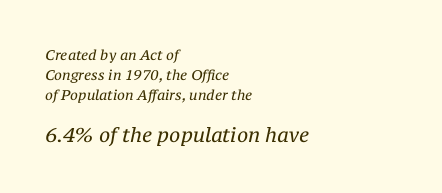
Q: Is the text bold? A: No.
Q: Is the text italic (slanted)? A: Yes, it leans right by about 12 degrees.
Q: Is the text underlined? A: No.
Q: How is the paragraph aligned? A: Left-aligned.
Q: Is the spacing between letters normal or unusually wide? A: Normal.
Q: Is the spacing between lines tight, normal or loose? A: Normal.
Q: Which block of text is set in a larger size, the first (top) or the second (bottom)? A: The second (bottom) one.
